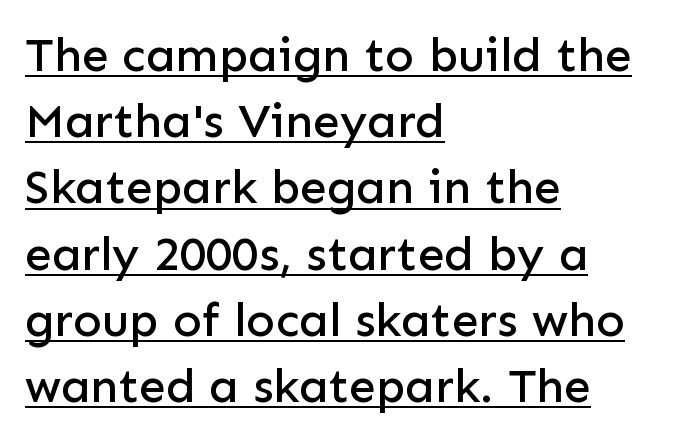
A continuous stroke trails under the words, as in a hyperlink. The type is set solid horizontally, with unmodified tracking. If you drew a line through each stem, it would be perfectly vertical. You can tell from the bare stems that sans-serif type was used.
